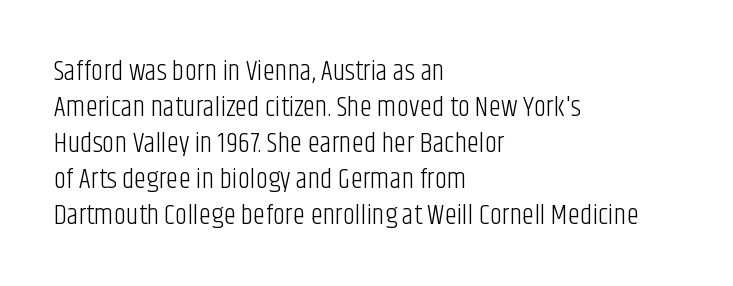
Q: Is the text bold? A: No.
Q: Is the text italic (slanted)? A: No, it is upright.
Q: Is the typeface a serif or a sans-serif typeface? A: Sans-serif.
Q: Is the text underlined? A: No.
Q: How is the paragraph aligned? A: Left-aligned.
Q: Is the spacing between letters normal or unusually wide? A: Normal.
Q: Is the spacing between lines tight, normal or loose? A: Normal.
Q: Width (condensed, normal, or wide)? A: Condensed.
Q: Stroke contrast? A: Low.
Q: x-height? A: Large.
Q: Monospaced? A: No.
